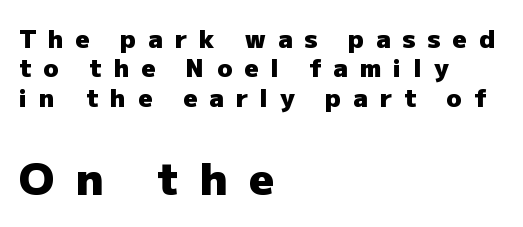
{"serif": "no", "italic": "no", "bold": "yes", "weight": "heavy", "width": "normal", "stroke_contrast": "low", "x_height": "medium", "monospaced": "no", "underline": "no", "align": "left", "line_spacing_ratio": 1.18, "letter_spacing": "wide", "letter_spacing_em": 0.48, "larger_block": "second", "size_ratio": 1.76, "glyph_px": 44}
